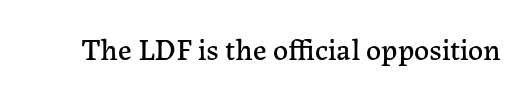
The image shows 30 px serif type, upright; set normal letter spacing, not underlined; low stroke contrast and a medium x-height.
